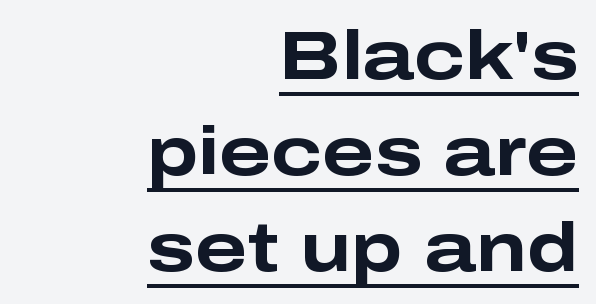
{"serif": "no", "italic": "no", "bold": "yes", "weight": "bold", "width": "wide", "stroke_contrast": "low", "x_height": "medium", "monospaced": "no", "underline": "yes", "align": "right", "line_spacing": "normal", "line_spacing_ratio": 1.39, "letter_spacing": "normal", "letter_spacing_em": 0.0, "glyph_px": 69}
